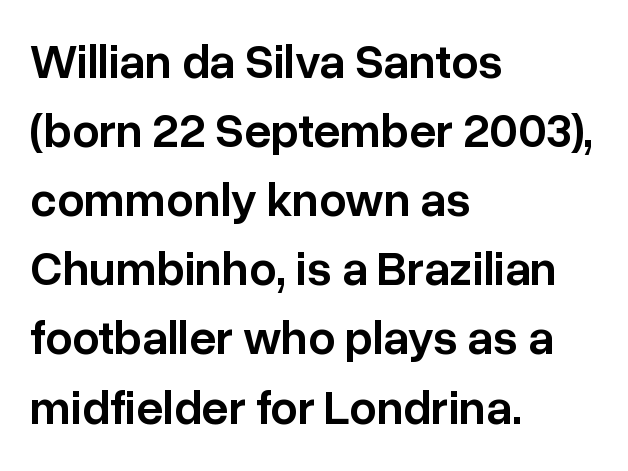
Reading down the column, the eye jumps a familiar distance to each next line. Proportional: the letters do not fall into vertical columns. Spacing between characters is what you'd get straight out of the box. A sans-serif font was chosen for this passage. Posture: vertical. Glance below the letters and you will spot only blank space.
